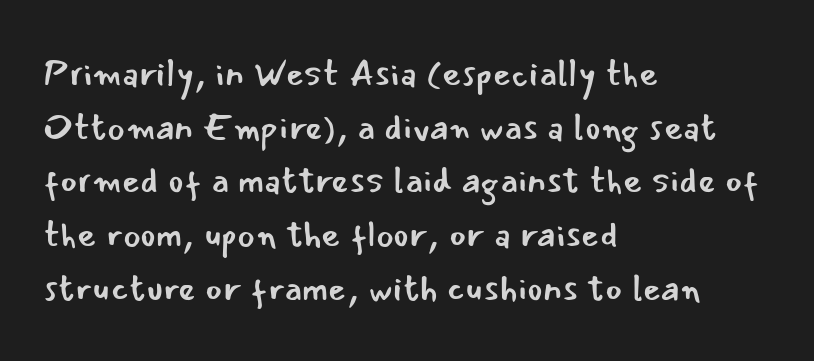
A typesetter would call this proportional, since set widths differ per character. Line starts are locked; line ends wander. Quick note: interline space is typical. Descenders are the only things crossing below the line. Bold? No — there's no thickening of the strokes. Nope, no serifs anywhere on these letters.
